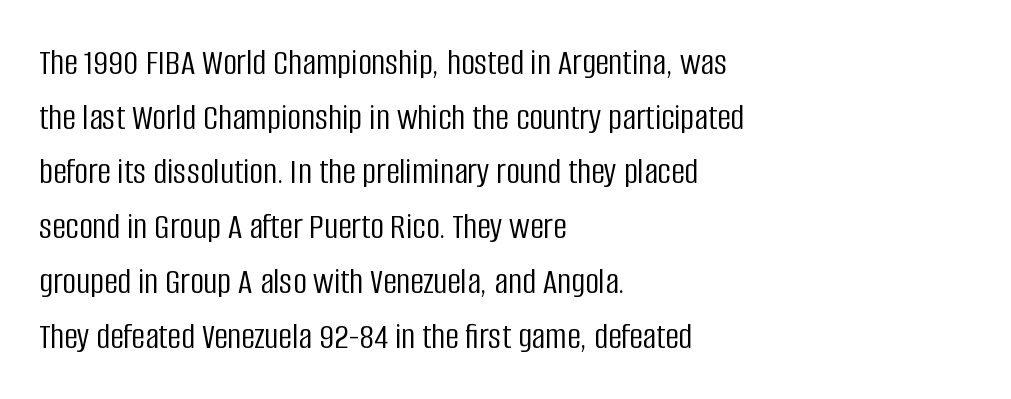
The image shows 38 px light, condensed sans-serif type, upright; set left-aligned, normal line spacing (1.44x), normal letter spacing, not underlined; low stroke contrast and a large x-height.
